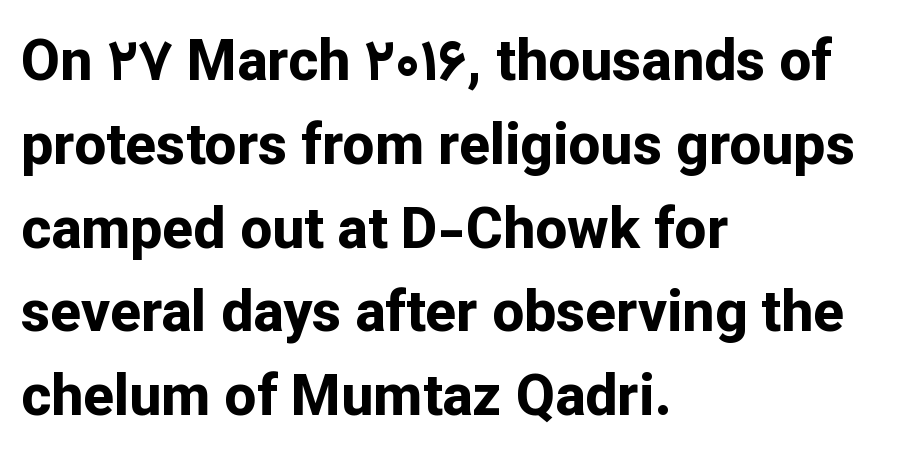
The image shows 57 px bold sans-serif type, upright; set left-aligned, normal line spacing (1.47x), normal letter spacing, not underlined; low stroke contrast and a medium x-height.
